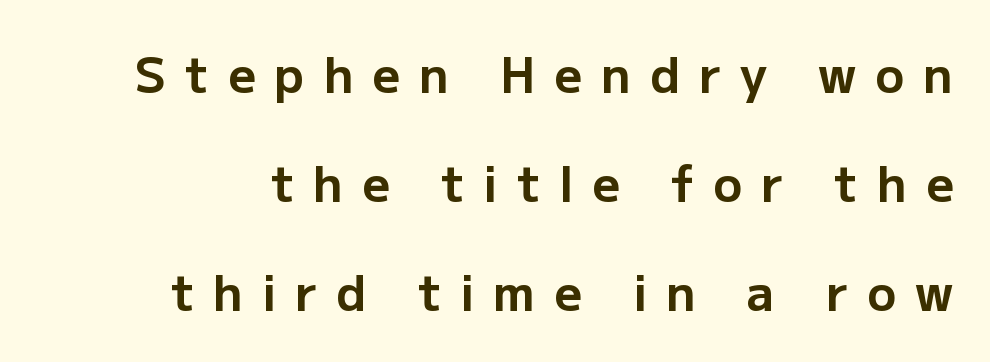
The image shows 48 px bold sans-serif type, upright; set loose line spacing (2.27x), unusually wide letter spacing (+0.4 em), not underlined; low stroke contrast and a medium x-height.
